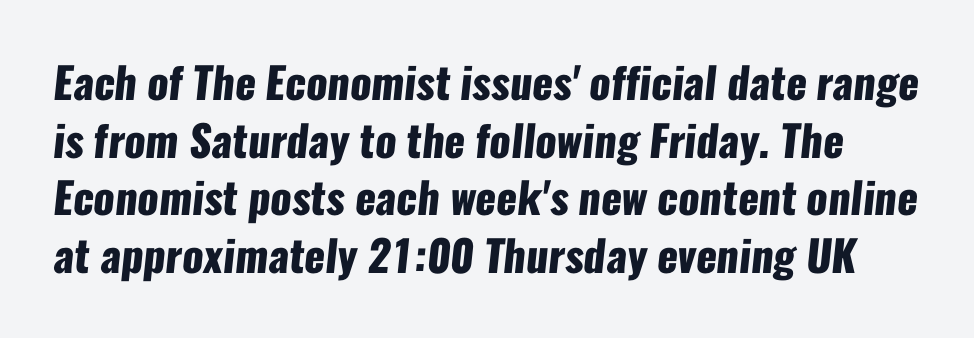
Q: Is the text bold? A: Yes.
Q: Is the typeface a serif or a sans-serif typeface? A: Sans-serif.
Q: Is the text underlined? A: No.
Q: Is the spacing between letters normal or unusually wide? A: Normal.
Q: Is the spacing between lines tight, normal or loose? A: Normal.
Q: Width (condensed, normal, or wide)? A: Condensed.
Q: Stroke contrast? A: Low.
Q: x-height? A: Medium.
Q: Monospaced? A: No.
